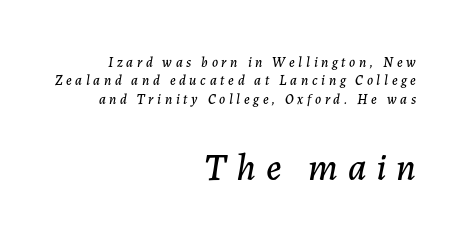
{"italic": "yes", "lean": "right", "slant_degrees": 7, "width": "normal", "stroke_contrast": "low", "x_height": "medium", "monospaced": "no", "underline": "no", "align": "right", "line_spacing": "normal", "line_spacing_ratio": 1.32, "letter_spacing": "wide", "letter_spacing_em": 0.26, "larger_block": "second", "size_ratio": 2.71, "glyph_px": 38}
